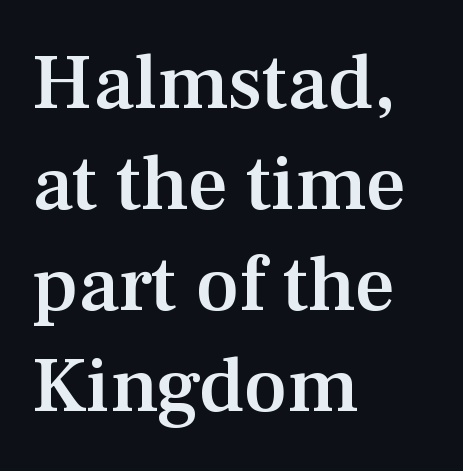
Q: Is the text bold? A: Semi-bold.
Q: Is the text italic (slanted)? A: No, it is upright.
Q: Is the typeface a serif or a sans-serif typeface? A: Serif.
Q: Is the text underlined? A: No.
Q: How is the paragraph aligned? A: Left-aligned.
Q: Is the spacing between letters normal or unusually wide? A: Normal.
Q: Is the spacing between lines tight, normal or loose? A: Normal.
Q: Width (condensed, normal, or wide)? A: Normal.
Q: Stroke contrast? A: Medium.
Q: x-height? A: Medium.
Q: Monospaced? A: No.
